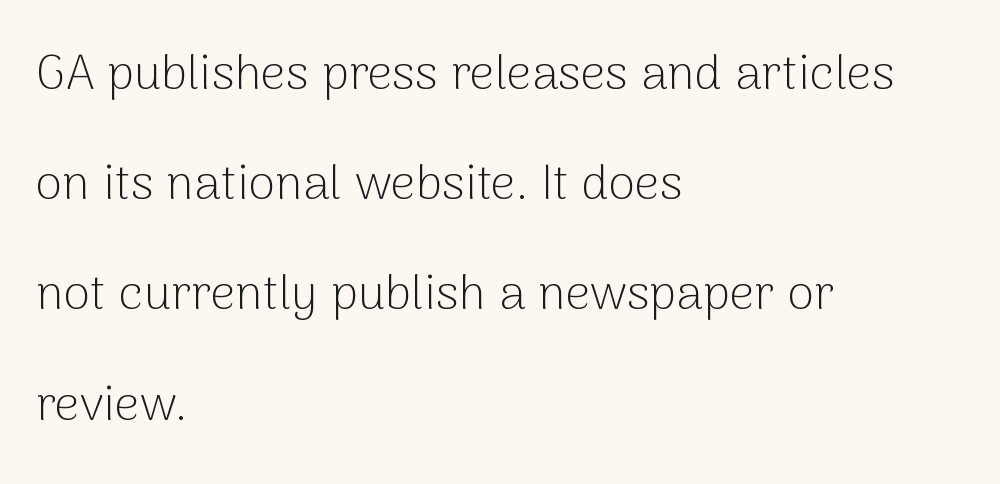
Q: Is the text bold? A: No.
Q: Is the text italic (slanted)? A: No, it is upright.
Q: Is the typeface a serif or a sans-serif typeface? A: Sans-serif.
Q: Is the text underlined? A: No.
Q: How is the paragraph aligned? A: Left-aligned.
Q: Is the spacing between letters normal or unusually wide? A: Normal.
Q: Is the spacing between lines tight, normal or loose? A: Loose.
Q: Width (condensed, normal, or wide)? A: Normal.
Q: Stroke contrast? A: Low.
Q: x-height? A: Medium.
Q: Monospaced? A: No.
